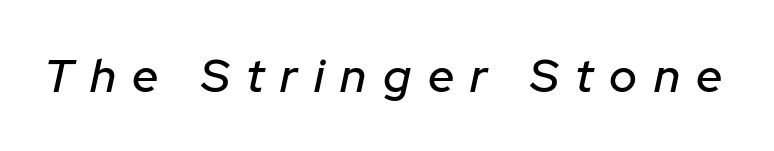
Check the space under the baseline: it is left empty. Tracking value appears strongly positive — letters spread wide. The letters advance in unequal steps, a hallmark of proportional type. Notice how the stems are inclined rather than vertical — that's the hallmark of italics.
